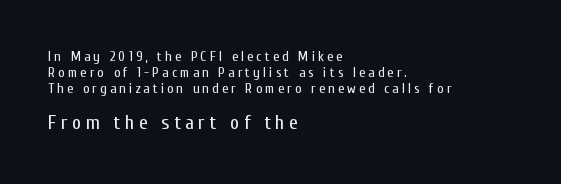
Q: Is the text bold? A: No.
Q: Is the text italic (slanted)? A: No, it is upright.
Q: Is the text underlined? A: No.
Q: How is the paragraph aligned? A: Left-aligned.
Q: Is the spacing between letters normal or unusually wide? A: Unusually wide.
Q: Is the spacing between lines tight, normal or loose? A: Tight.
Q: Which block of text is set in a larger size, the first (top) or the second (bottom)? A: The second (bottom) one.
